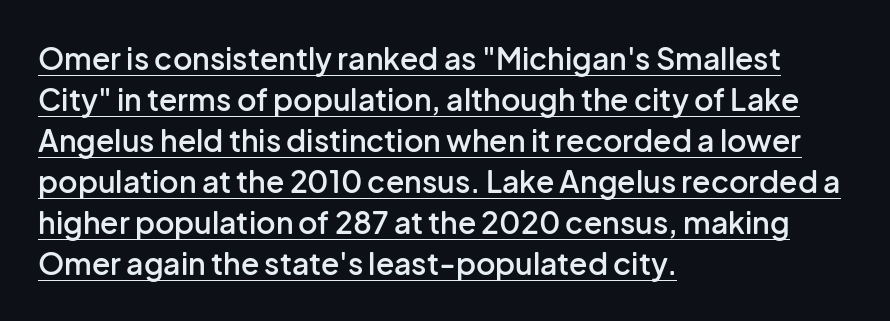
{"serif": "no", "italic": "no", "bold": "semi", "weight": "semibold", "width": "normal", "stroke_contrast": "low", "x_height": "medium", "monospaced": "no", "underline": "yes", "align": "left", "line_spacing": "normal", "line_spacing_ratio": 1.37, "letter_spacing": "normal", "letter_spacing_em": 0.0, "glyph_px": 30}
